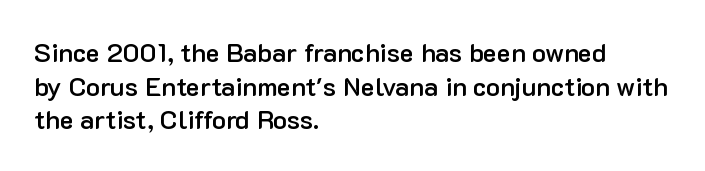
Q: Is the text bold? A: Semi-bold.
Q: Is the text italic (slanted)? A: No, it is upright.
Q: Is the text underlined? A: No.
Q: How is the paragraph aligned? A: Left-aligned.
Q: Is the spacing between letters normal or unusually wide? A: Normal.
Q: Is the spacing between lines tight, normal or loose? A: Normal.
